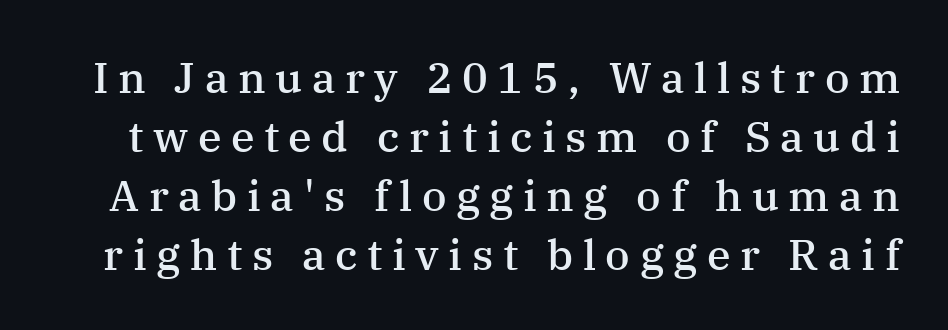
The image shows 43 px semibold serif type, upright; set normal line spacing (1.37x), unusually wide letter spacing (+0.22 em), not underlined; medium stroke contrast and a medium x-height.
